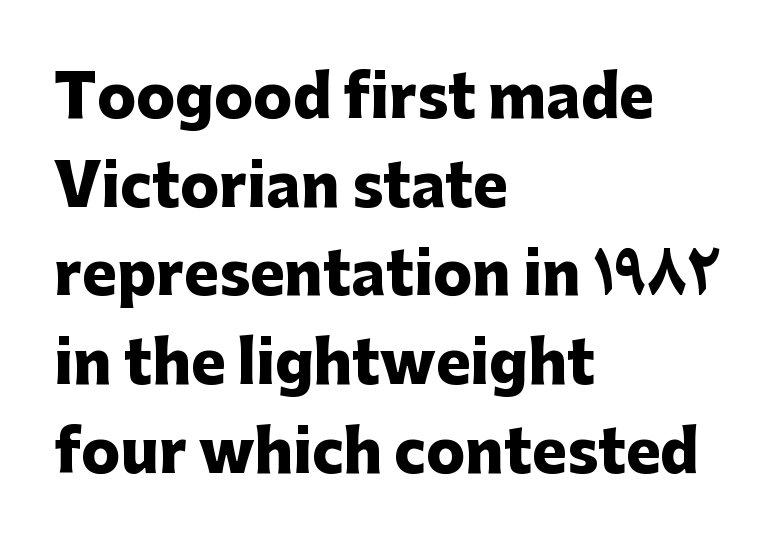
The passage shown is not underscored anywhere. Typeset ragged right — the left edge is the straight one. This sample has the flowing, uneven cadence of proportional lettering. Glyph-to-glyph distance matches everyday printed text.
